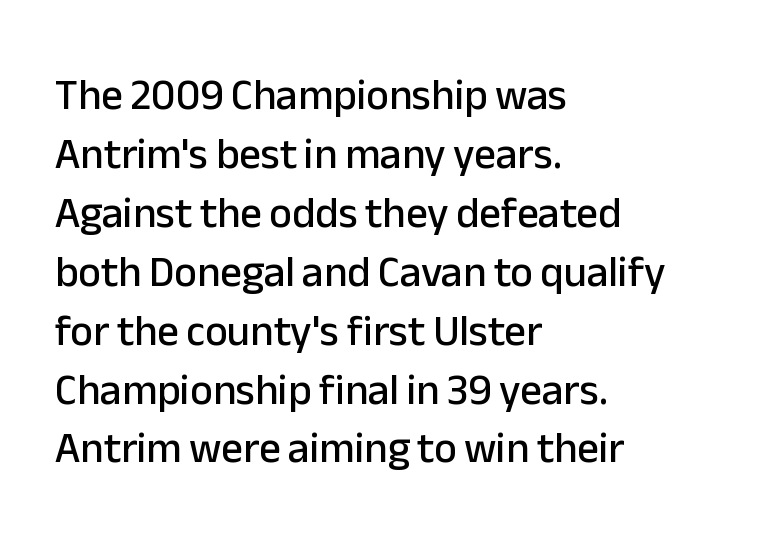
The image shows 43 px sans-serif type, upright; set left-aligned, normal line spacing (1.37x), normal letter spacing, not underlined; low stroke contrast and a medium x-height.
